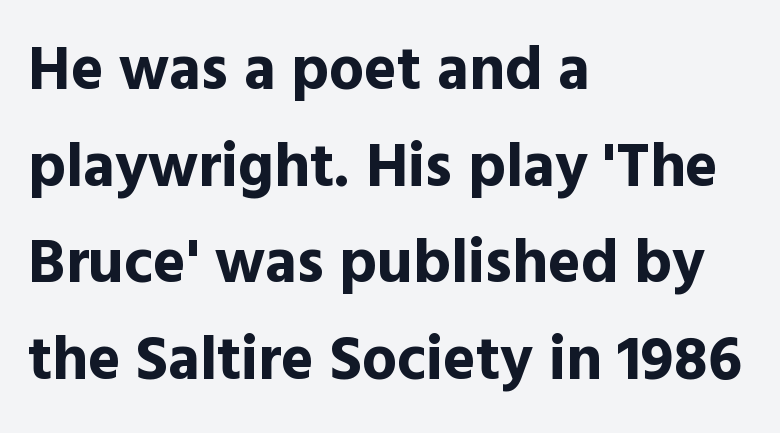
The image shows 62 px bold sans-serif type, upright; set left-aligned, normal line spacing (1.56x), normal letter spacing, not underlined; a medium x-height.
